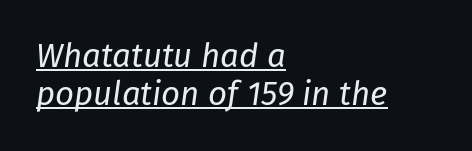
The image shows 33 px regular-weight type, italic (leaning right); set left-aligned, line spacing 1.16x, normal letter spacing, underlined; low stroke contrast and a medium x-height.
